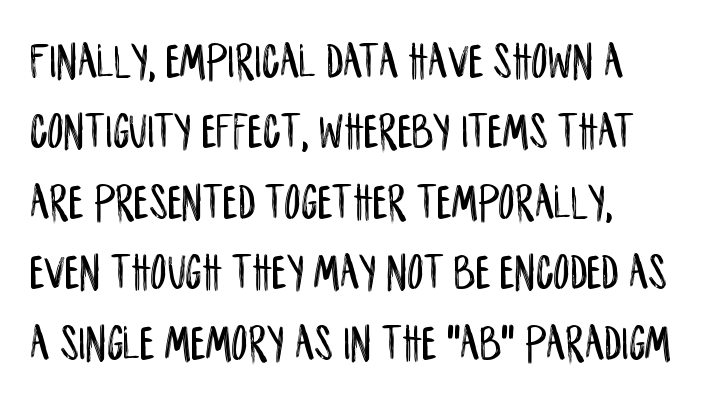
Q: Is the text italic (slanted)? A: No, it is upright.
Q: Is the typeface a serif or a sans-serif typeface? A: Sans-serif.
Q: Is the text underlined? A: No.
Q: Is the spacing between letters normal or unusually wide? A: Normal.
Q: Is the spacing between lines tight, normal or loose? A: Normal.
Q: Width (condensed, normal, or wide)? A: Condensed.
Q: Stroke contrast? A: Low.
Q: x-height? A: Large.
Q: Monospaced? A: No.
